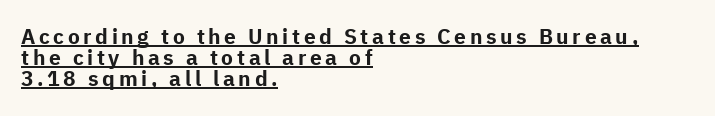
Q: Is the text bold? A: Yes.
Q: Is the text italic (slanted)? A: No, it is upright.
Q: Is the text underlined? A: Yes.
Q: How is the paragraph aligned? A: Left-aligned.
Q: Is the spacing between lines tight, normal or loose? A: Tight.
